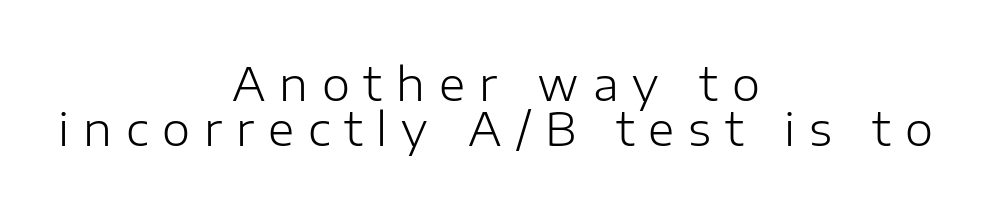
Q: Is the text bold? A: No.
Q: Is the text italic (slanted)? A: No, it is upright.
Q: Is the typeface a serif or a sans-serif typeface? A: Sans-serif.
Q: Is the text underlined? A: No.
Q: How is the paragraph aligned? A: Centered.
Q: Is the spacing between letters normal or unusually wide? A: Unusually wide.
Q: Is the spacing between lines tight, normal or loose? A: Tight.
Q: Width (condensed, normal, or wide)? A: Normal.
Q: Stroke contrast? A: Low.
Q: x-height? A: Medium.
Q: Monospaced? A: No.
